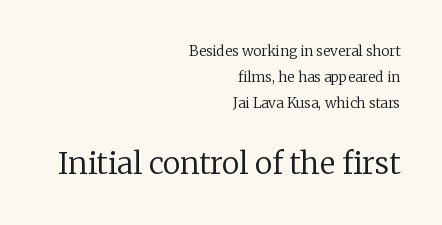
{"serif": "yes", "italic": "no", "bold": "no", "weight": "regular", "width": "normal", "stroke_contrast": "low", "x_height": "medium", "monospaced": "no", "underline": "no", "align": "right", "line_spacing_ratio": 1.85, "letter_spacing": "normal", "letter_spacing_em": 0.0, "larger_block": "second", "size_ratio": 2.14, "glyph_px": 30}
